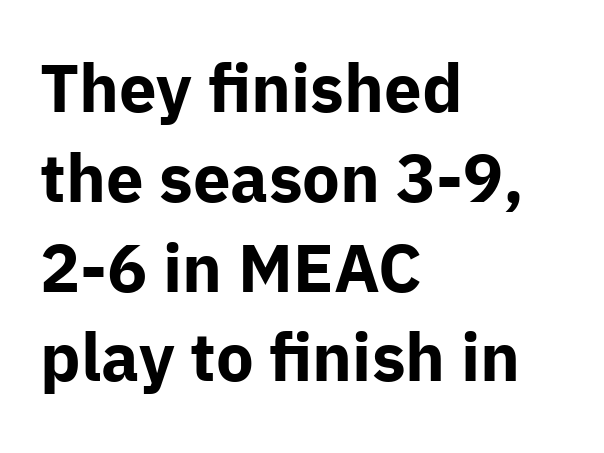
Grotesque or geometric, the face here clearly has no serifs. Nothing unusual about the tracking: characters are spaced as the font intends. A bare baseline throughout the passage. If you drew a ruler down the left edge, every line would touch it. When letters stand straight like this, we call the style roman or upright.
